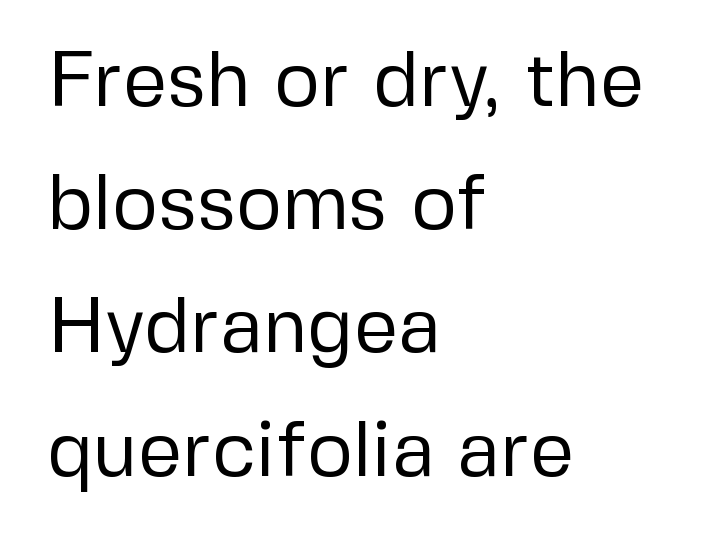
This rendering leaves character spacing at its baseline value. This is sans-serif lettering, the kind often seen on screens and signage. Regular leading. The specimen reads as upright at a glance. Left-aligned paragraph, ragged on the right.
